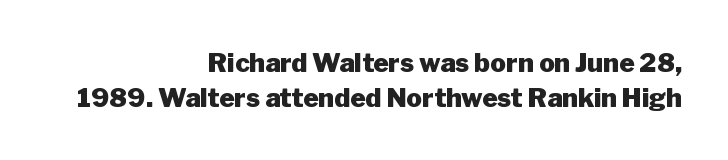
Right-aligned paragraph, ragged on the left. The glyphs have the mass of a bold cut. The lettering stays uniformly vertical, giving the passage a roman look. Spacing between characters is what you'd get straight out of the box.
